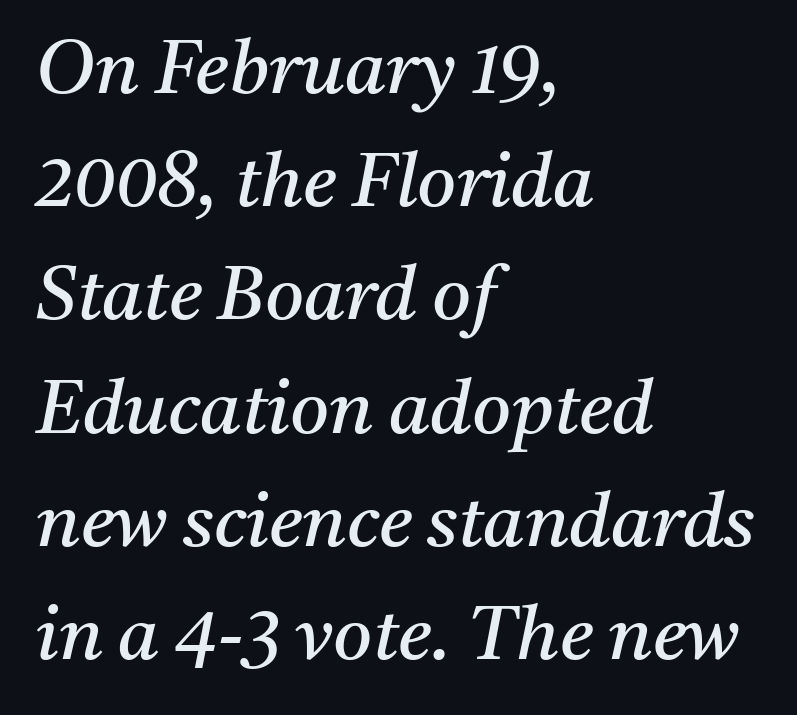
The image shows 75 px regular-weight serif type, italic (leaning right); set left-aligned, normal line spacing (1.51x), normal letter spacing, not underlined; medium stroke contrast and a medium x-height.
